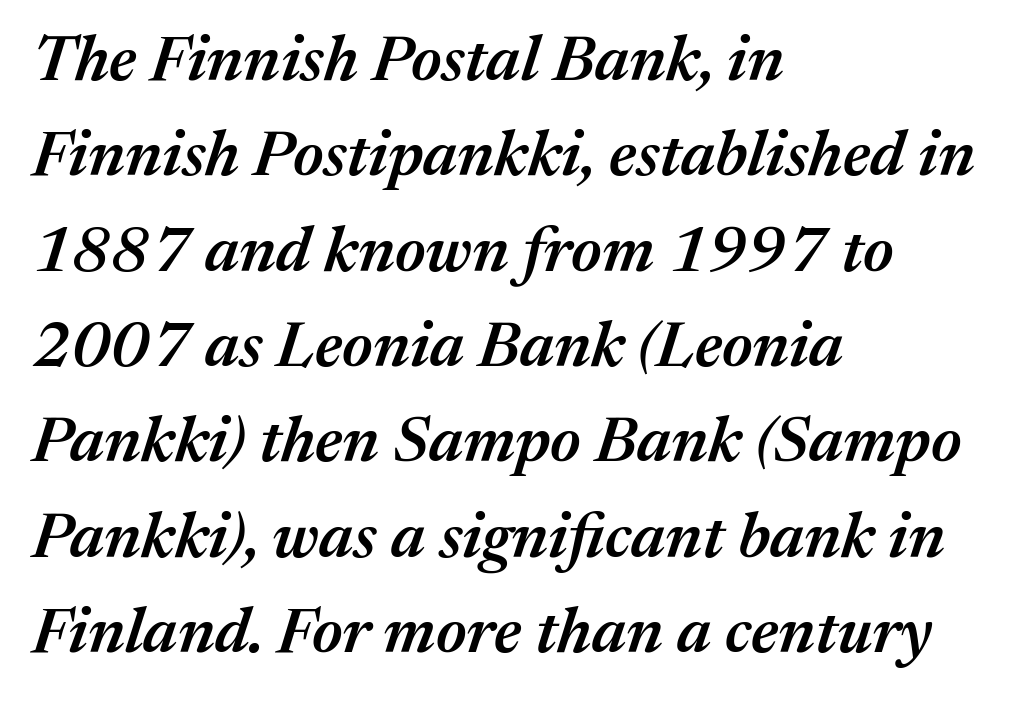
Default kerning and tracking; the words read as compact shapes. Which margin do the lines hug? The left one — the right edge is uneven. Interline gaps are of average width in this sample. If you drew a line through each stem, it would be angled. Check the space under the baseline: it is left empty. This is the in-between weight designers call semibold or demi.
